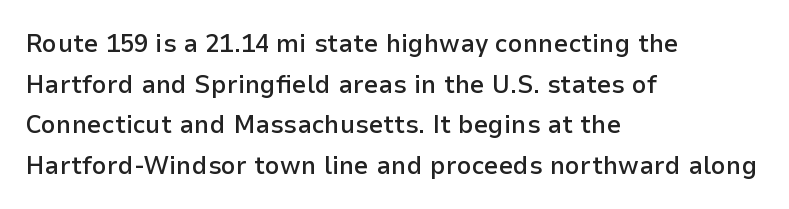
Q: Is the text bold? A: Semi-bold.
Q: Is the text italic (slanted)? A: No, it is upright.
Q: Is the text underlined? A: No.
Q: How is the paragraph aligned? A: Left-aligned.
Q: Is the spacing between letters normal or unusually wide? A: Normal.
Q: Is the spacing between lines tight, normal or loose? A: Normal.
